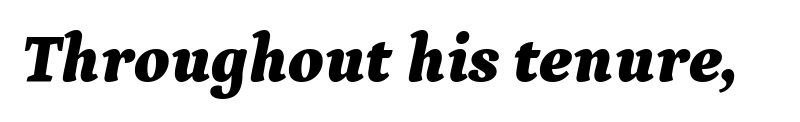
The image shows 68 px bold type, italic (leaning right); set normal letter spacing, not underlined; medium stroke contrast and a medium x-height.
